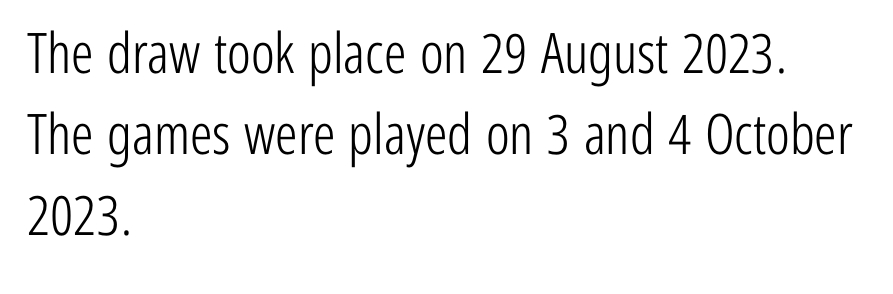
The image shows 56 px light, condensed sans-serif type, upright; set left-aligned, normal line spacing (1.45x), normal letter spacing, not underlined; low stroke contrast and a medium x-height.
